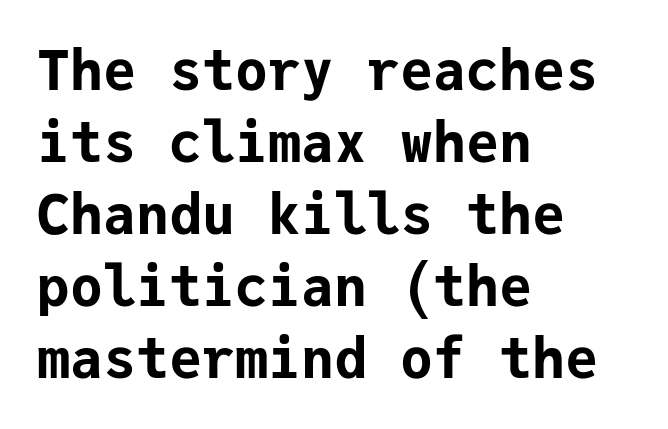
Unlike a traditional serif, this face leaves its strokes unadorned. In CSS terms this would be text-align: left. These lines carry a lot of weight — the face is fully bold. What stands out about the letter spacing? Nothing — it is the standard amount.
